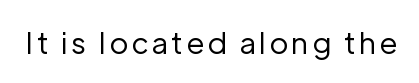
Descenders hang freely into open space. Note: no serifs on the glyphs. Think of a printed novel: that variable character pitch is what you see here. Weight class: somewhere from thin through regular.
